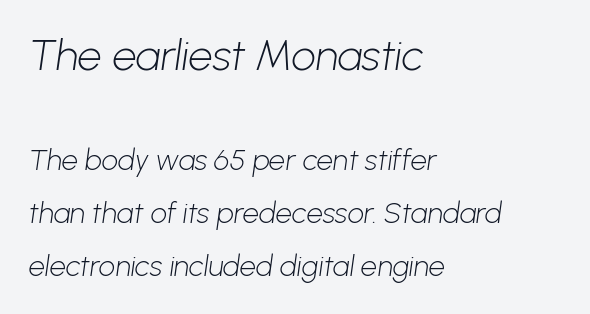
The image shows 43 px light sans-serif type; set left-aligned, line spacing 1.83x, normal letter spacing, not underlined; the first (top) block is 1.48x larger; low stroke contrast and a medium x-height.
